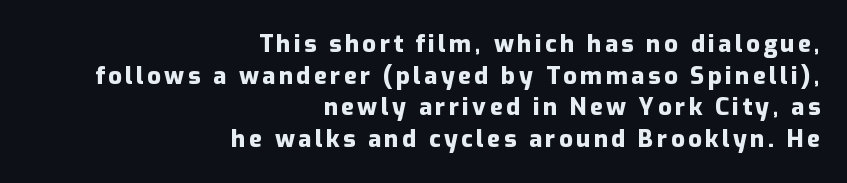
{"italic": "no", "bold": "yes", "underline": "no", "align": "right", "line_spacing": "normal", "line_spacing_ratio": 1.32, "glyph_px": 24}
